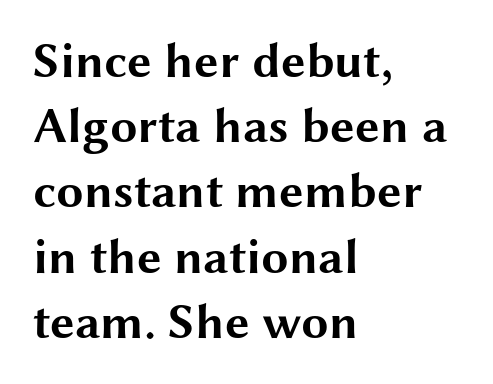
{"serif": "no", "italic": "no", "bold": "yes", "weight": "bold", "width": "wide", "stroke_contrast": "medium", "x_height": "medium", "monospaced": "no", "underline": "no", "align": "left", "line_spacing": "normal", "line_spacing_ratio": 1.33, "letter_spacing": "normal", "letter_spacing_em": 0.0, "glyph_px": 49}
